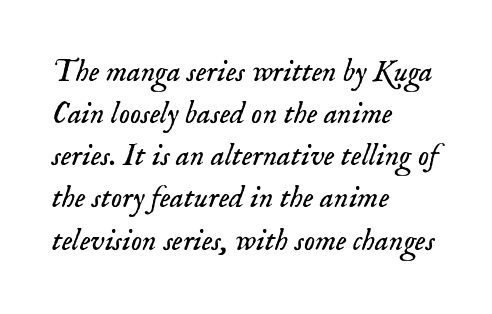
Q: Is the text bold? A: No.
Q: Is the text italic (slanted)? A: Yes, it leans right by about 18 degrees.
Q: Is the typeface a serif or a sans-serif typeface? A: Serif.
Q: Is the text underlined? A: No.
Q: How is the paragraph aligned? A: Left-aligned.
Q: Is the spacing between letters normal or unusually wide? A: Normal.
Q: Is the spacing between lines tight, normal or loose? A: Normal.
Q: Width (condensed, normal, or wide)? A: Normal.
Q: Stroke contrast? A: Low.
Q: x-height? A: Small.
Q: Monospaced? A: No.
